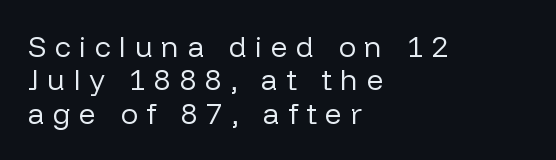
Q: Is the text bold? A: No.
Q: Is the text italic (slanted)? A: No, it is upright.
Q: Is the typeface a serif or a sans-serif typeface? A: Sans-serif.
Q: Is the text underlined? A: No.
Q: How is the paragraph aligned? A: Left-aligned.
Q: Is the spacing between letters normal or unusually wide? A: Unusually wide.
Q: Is the spacing between lines tight, normal or loose? A: Tight.
Q: Width (condensed, normal, or wide)? A: Normal.
Q: Stroke contrast? A: Low.
Q: x-height? A: Medium.
Q: Monospaced? A: No.
